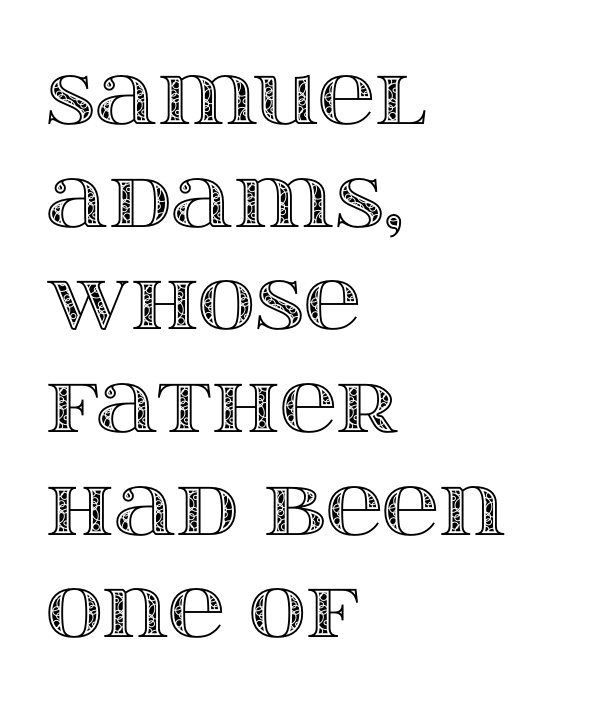
Q: Is the text italic (slanted)? A: No, it is upright.
Q: Is the text underlined? A: No.
Q: How is the paragraph aligned? A: Left-aligned.
Q: Is the spacing between letters normal or unusually wide? A: Normal.
Q: Is the spacing between lines tight, normal or loose? A: Normal.
Q: Width (condensed, normal, or wide)? A: Wide.
Q: x-height? A: Large.
Q: Monospaced? A: No.
